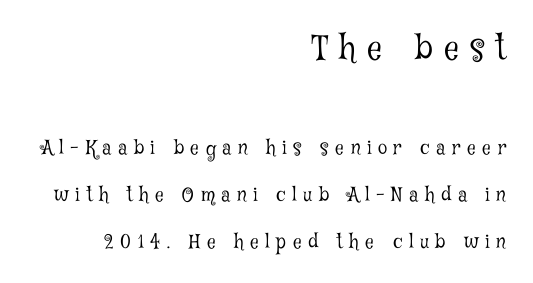
The image shows 33 px light, condensed serif type, upright; set right-aligned, loose line spacing (2.47x), unusually wide letter spacing (+0.34 em), not underlined; the first (top) block is 1.74x larger; low stroke contrast and a medium x-height.
